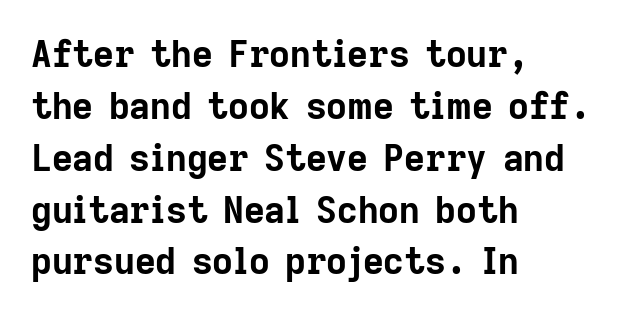
{"serif": "no", "italic": "no", "bold": "yes", "weight": "bold", "width": "normal", "stroke_contrast": "low", "x_height": "medium", "monospaced": "no", "underline": "no", "align": "left", "line_spacing": "normal", "line_spacing_ratio": 1.44, "letter_spacing": "normal", "letter_spacing_em": 0.0, "glyph_px": 36}
